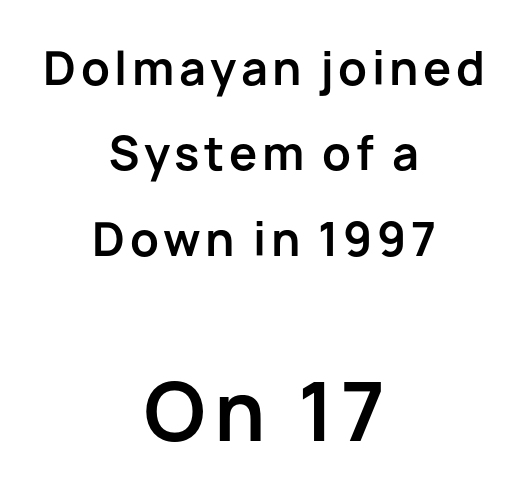
Q: Is the text bold? A: Yes.
Q: Is the text italic (slanted)? A: No, it is upright.
Q: Is the typeface a serif or a sans-serif typeface? A: Sans-serif.
Q: Is the text underlined? A: No.
Q: How is the paragraph aligned? A: Centered.
Q: Is the spacing between lines tight, normal or loose? A: Loose.
Q: Which block of text is set in a larger size, the first (top) or the second (bottom)? A: The second (bottom) one.
Q: Width (condensed, normal, or wide)? A: Normal.
Q: Stroke contrast? A: Low.
Q: x-height? A: Medium.
Q: Monospaced? A: No.
